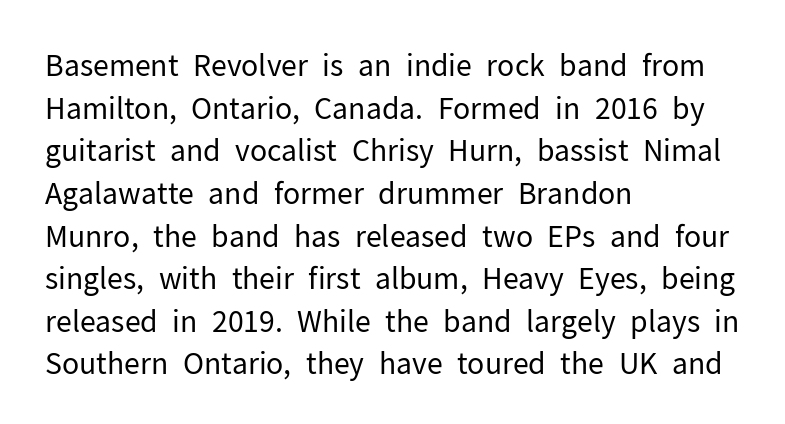
The image shows 29 px regular-weight sans-serif type, upright; set left-aligned, normal line spacing (1.47x), normal letter spacing, not underlined; low stroke contrast and a medium x-height.
